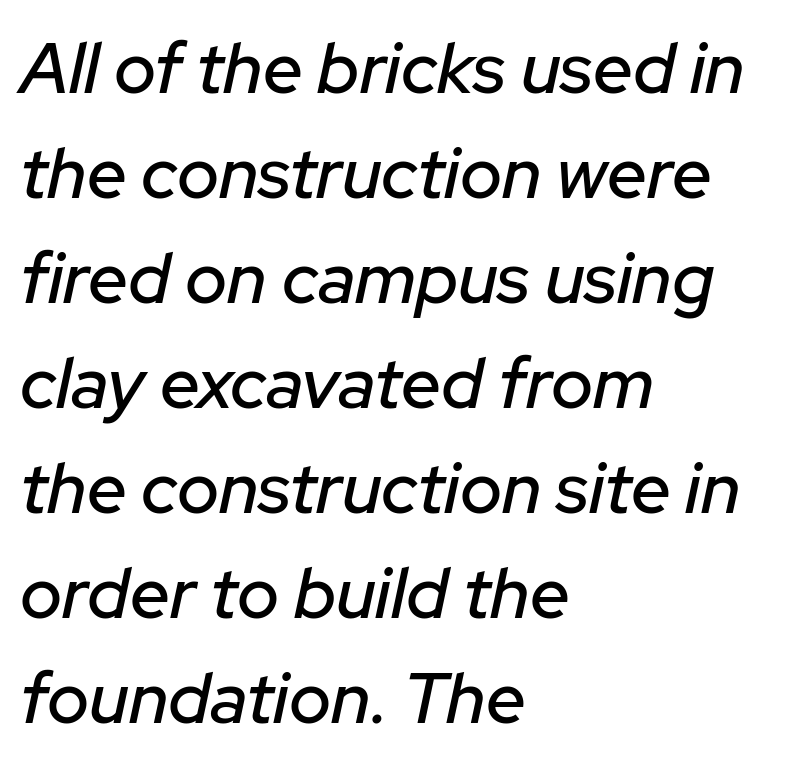
The image shows 71 px text type, italic (leaning right); set left-aligned, normal line spacing (1.48x), normal letter spacing, not underlined; low stroke contrast and a medium x-height.
